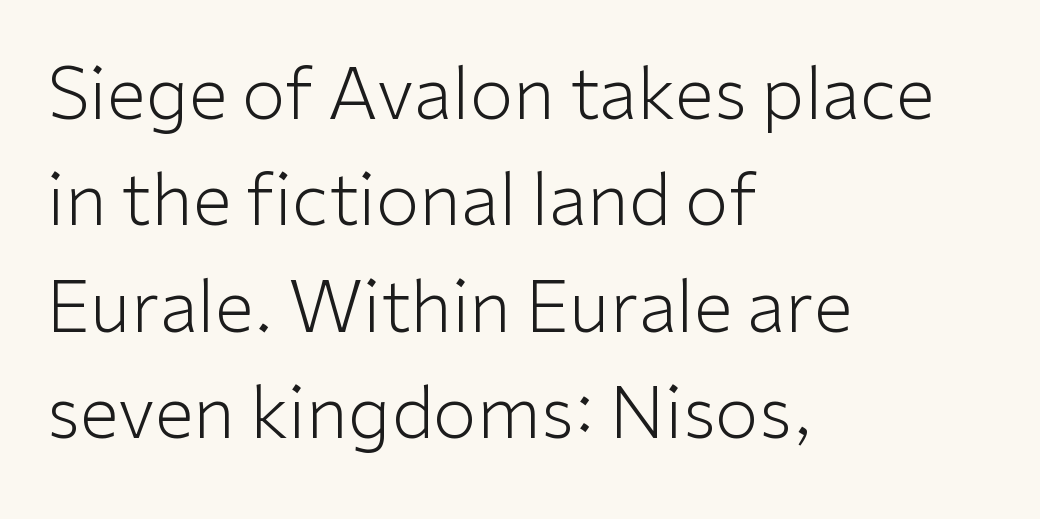
Q: Is the text bold? A: No.
Q: Is the text italic (slanted)? A: No, it is upright.
Q: Is the typeface a serif or a sans-serif typeface? A: Sans-serif.
Q: Is the text underlined? A: No.
Q: How is the paragraph aligned? A: Left-aligned.
Q: Is the spacing between letters normal or unusually wide? A: Normal.
Q: Is the spacing between lines tight, normal or loose? A: Normal.
Q: Width (condensed, normal, or wide)? A: Normal.
Q: Stroke contrast? A: Low.
Q: x-height? A: Medium.
Q: Monospaced? A: No.
